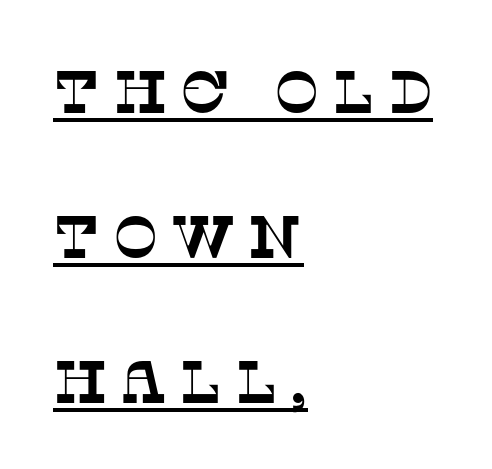
The image shows 60 px serif type; set left-aligned, loose line spacing (2.42x), unusually wide letter spacing (+0.21 em), underlined; low stroke contrast and a large x-height.
